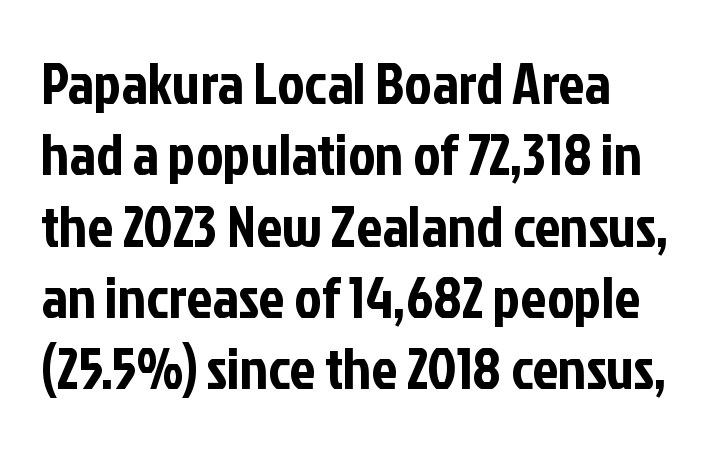
Q: Is the text italic (slanted)? A: No, it is upright.
Q: Is the typeface a serif or a sans-serif typeface? A: Sans-serif.
Q: Is the text underlined? A: No.
Q: How is the paragraph aligned? A: Left-aligned.
Q: Is the spacing between letters normal or unusually wide? A: Normal.
Q: Width (condensed, normal, or wide)? A: Condensed.
Q: Stroke contrast? A: Low.
Q: x-height? A: Medium.
Q: Monospaced? A: No.
